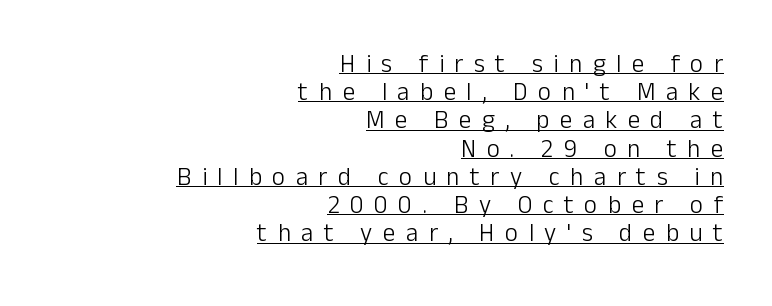
The image shows 25 px text type, upright; set right-aligned, tight line spacing (1.13x), unusually wide letter spacing (+0.42 em), underlined.
